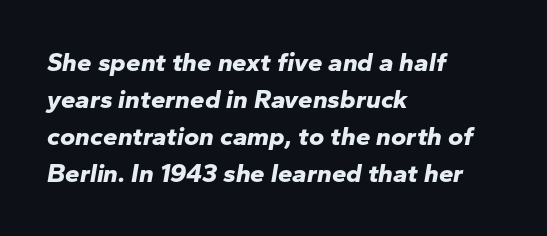
{"italic": "yes", "lean": "right", "slant_degrees": 10, "bold": "yes", "underline": "no", "align": "left", "line_spacing": "normal", "line_spacing_ratio": 1.42, "letter_spacing": "normal", "letter_spacing_em": 0.0, "glyph_px": 26}
